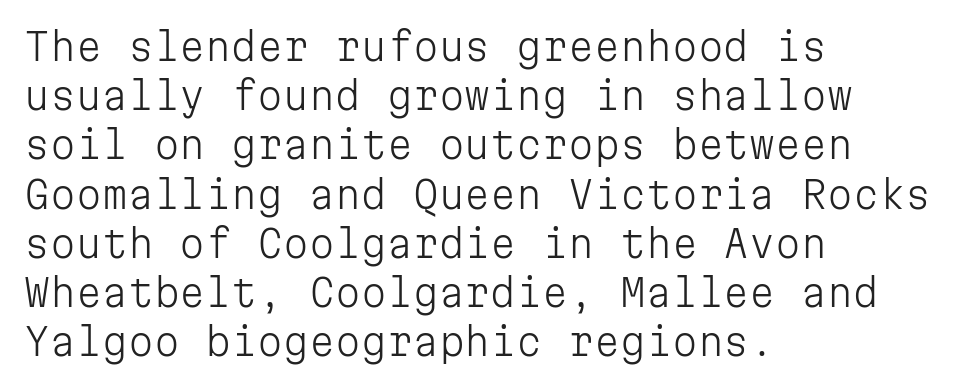
Q: Is the text bold? A: No.
Q: Is the text italic (slanted)? A: No, it is upright.
Q: Is the typeface a serif or a sans-serif typeface? A: Sans-serif.
Q: Is the text underlined? A: No.
Q: How is the paragraph aligned? A: Left-aligned.
Q: Is the spacing between letters normal or unusually wide? A: Normal.
Q: Is the spacing between lines tight, normal or loose? A: Normal.
Q: Width (condensed, normal, or wide)? A: Normal.
Q: Stroke contrast? A: Low.
Q: x-height? A: Medium.
Q: Monospaced? A: Yes.
